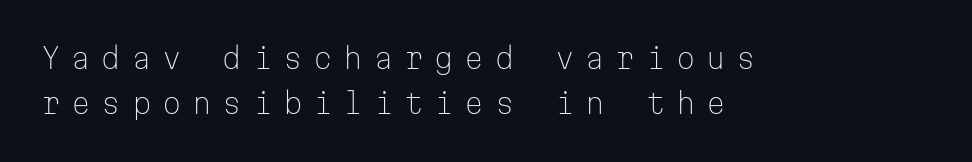
The image shows 28 px light sans-serif type, upright, monospaced; set left-aligned, normal line spacing (1.61x), unusually wide letter spacing (+0.38 em), not underlined; low stroke contrast and a medium x-height.
